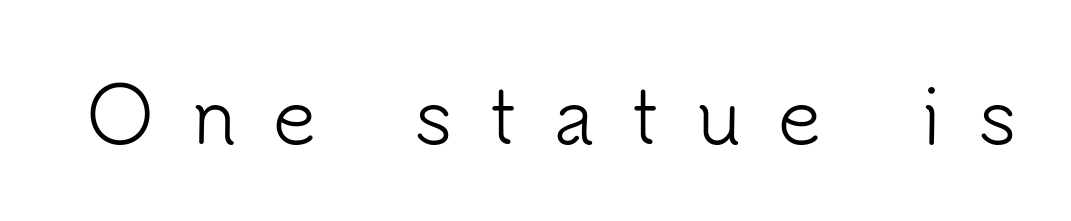
Posture: straight, roman, zero tilt. The gap between lines stays unmarked. The passage shown is typed in a proportional face where columns would drift. The letters look calm and open, with moderate or lighter stems. The face used here is rendered with a markedly widened letterfit.
